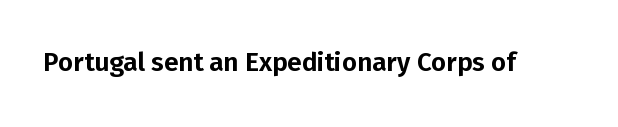
The image shows 26 px text type, upright; set normal letter spacing, not underlined.
